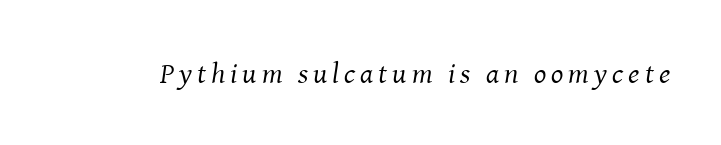
{"serif": "yes", "italic": "yes", "lean": "right", "slant_degrees": 8, "bold": "no", "weight": "regular", "width": "normal", "stroke_contrast": "medium", "x_height": "medium", "monospaced": "no", "underline": "no", "glyph_px": 29}
